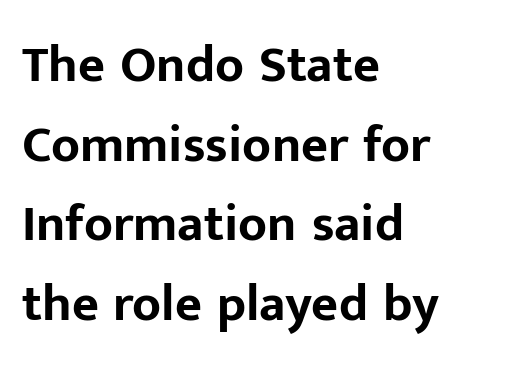
{"serif": "no", "italic": "no", "bold": "yes", "weight": "bold", "width": "normal", "stroke_contrast": "low", "x_height": "medium", "monospaced": "no", "underline": "no", "align": "left", "line_spacing": "normal", "line_spacing_ratio": 1.53, "letter_spacing": "normal", "letter_spacing_em": 0.0, "glyph_px": 52}
